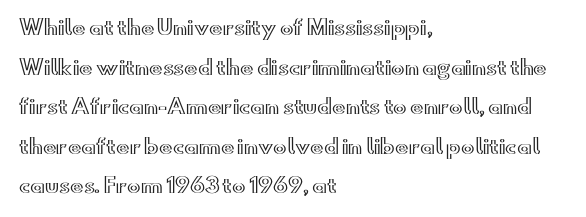
{"italic": "no", "underline": "no", "align": "left", "line_spacing": "loose", "line_spacing_ratio": 1.98, "letter_spacing": "normal", "letter_spacing_em": 0.0, "glyph_px": 20}
